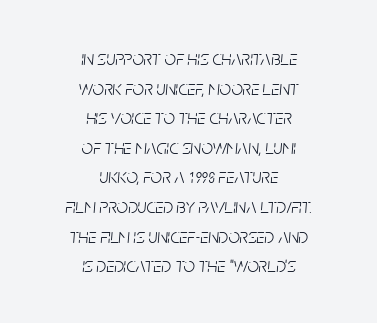
Q: Is the text bold? A: No.
Q: Is the text italic (slanted)? A: Yes, it leans right by about 5 degrees.
Q: Is the text underlined? A: No.
Q: How is the paragraph aligned? A: Centered.
Q: Is the spacing between letters normal or unusually wide? A: Normal.
Q: Is the spacing between lines tight, normal or loose? A: Normal.
